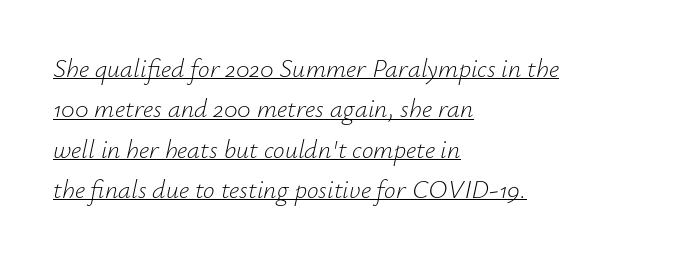
{"italic": "yes", "lean": "right", "slant_degrees": 12, "bold": "no", "underline": "yes", "align": "left", "line_spacing": "normal", "line_spacing_ratio": 1.55, "letter_spacing": "normal", "letter_spacing_em": 0.0, "glyph_px": 26}
